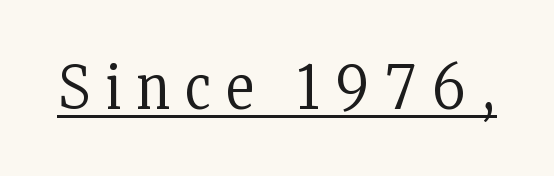
Q: Is the text bold? A: No.
Q: Is the text italic (slanted)? A: No, it is upright.
Q: Is the typeface a serif or a sans-serif typeface? A: Serif.
Q: Is the text underlined? A: Yes.
Q: Is the spacing between letters normal or unusually wide? A: Unusually wide.
Q: Width (condensed, normal, or wide)? A: Condensed.
Q: Stroke contrast? A: Low.
Q: x-height? A: Medium.
Q: Monospaced? A: No.
